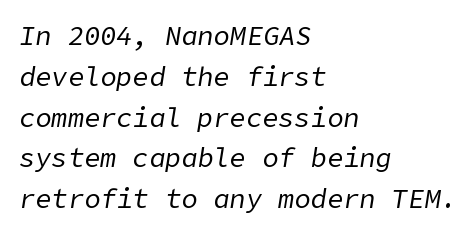
{"italic": "yes", "lean": "right", "slant_degrees": 9, "bold": "no", "underline": "no", "align": "left", "line_spacing": "normal", "line_spacing_ratio": 1.51, "letter_spacing": "normal", "letter_spacing_em": 0.0, "glyph_px": 27}
